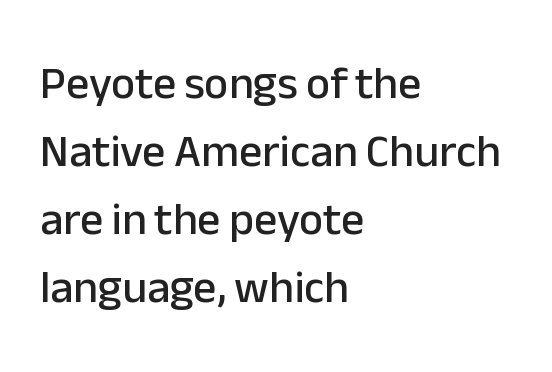
Q: Is the text italic (slanted)? A: No, it is upright.
Q: Is the typeface a serif or a sans-serif typeface? A: Sans-serif.
Q: Is the text underlined? A: No.
Q: How is the paragraph aligned? A: Left-aligned.
Q: Is the spacing between letters normal or unusually wide? A: Normal.
Q: Is the spacing between lines tight, normal or loose? A: Normal.
Q: Width (condensed, normal, or wide)? A: Normal.
Q: Stroke contrast? A: Low.
Q: x-height? A: Medium.
Q: Monospaced? A: No.
